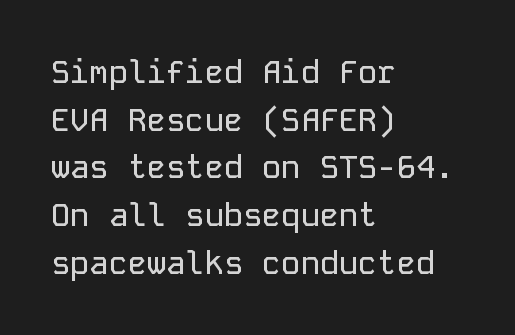
Think of a typewriter: that constant character pitch is what you see here. Do the letters lean? They stand straight. The letters carry no serifs — their stems end cleanly without finishing strokes. Regarding leading, the lines here are spaced in the standard way. Reading down the block, your eye returns to a fixed left position each line.
